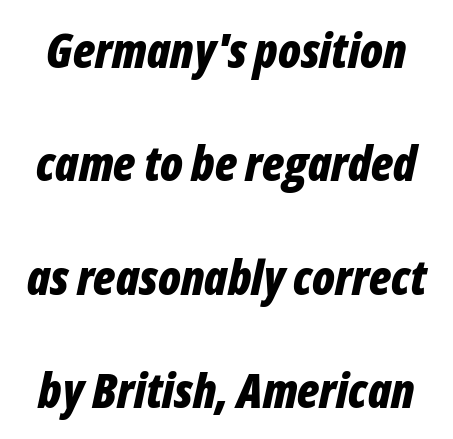
Q: Is the text bold? A: Yes.
Q: Is the text italic (slanted)? A: Yes, it leans right by about 12 degrees.
Q: Is the text underlined? A: No.
Q: Is the spacing between letters normal or unusually wide? A: Normal.
Q: Is the spacing between lines tight, normal or loose? A: Loose.
Q: Width (condensed, normal, or wide)? A: Condensed.
Q: Stroke contrast? A: Low.
Q: x-height? A: Medium.
Q: Monospaced? A: No.
